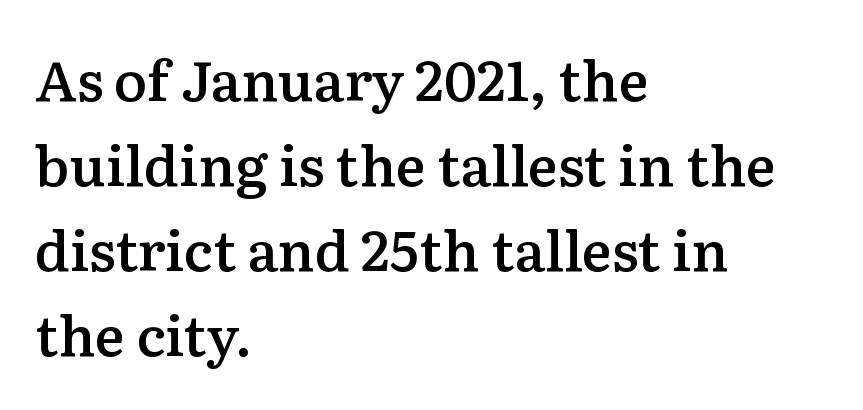
Nobody touched the tracking dial on this one. Is the type bold? Partly — it's a semibold, heavier than regular but not fully bold. The typography opts for an upright posture over an oblique one. Notice how descenders clear the ascenders below comfortably — that's standard leading.
